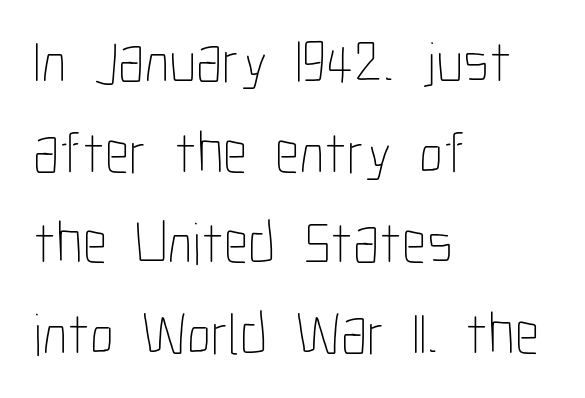
{"italic": "no", "bold": "no", "weight": "thin", "width": "condensed", "stroke_contrast": "low", "x_height": "medium", "monospaced": "no", "underline": "no", "align": "left", "line_spacing": "normal", "line_spacing_ratio": 1.51, "letter_spacing": "normal", "letter_spacing_em": 0.0, "glyph_px": 60}
